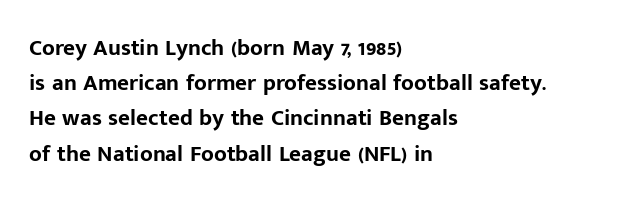
Each new line begins a customary step beneath the previous one. This rendering leaves character spacing at its baseline value. The lettering stays uniformly vertical, giving the passage a roman look. This rendering features lettering with no underline. A student would call this left alignment; a typographer would say flush left, rag right. Is the type bold? Yes — the strokes are clearly thick and heavy.
